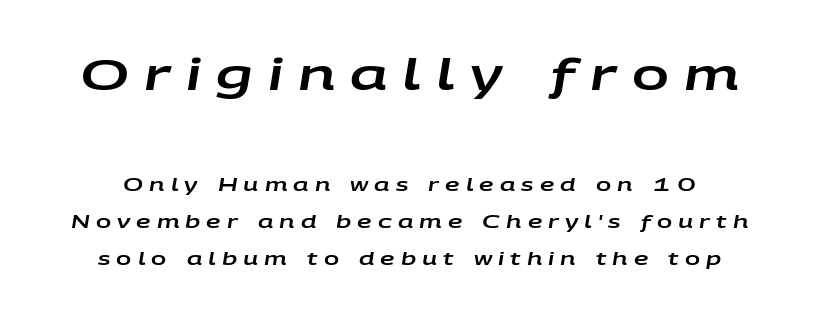
The image shows 44 px wide type, italic (leaning right); set loose line spacing (2.06x), unusually wide letter spacing (+0.34 em), not underlined; the first (top) block is 2.44x larger; low stroke contrast and a large x-height.
